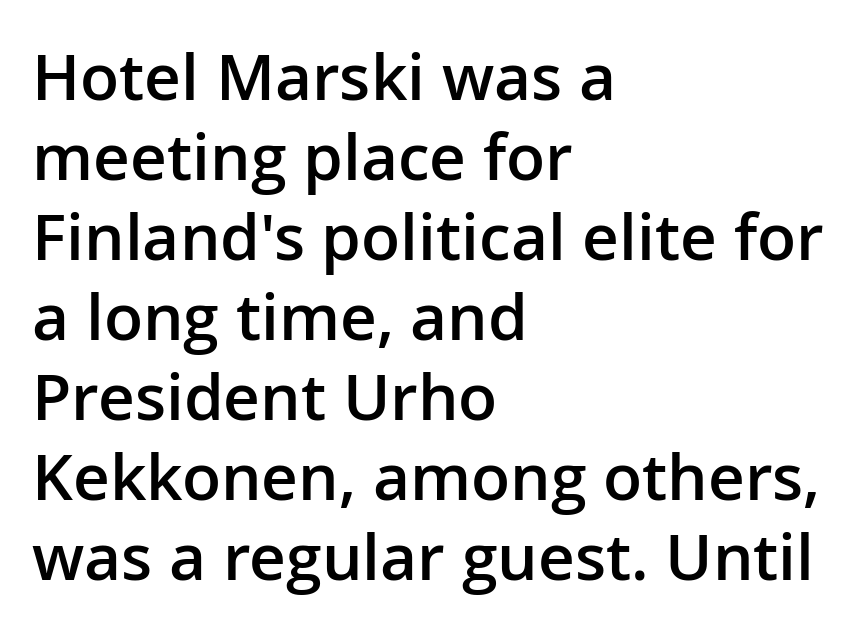
{"serif": "no", "italic": "no", "bold": "semi", "weight": "semibold", "width": "normal", "stroke_contrast": "low", "x_height": "medium", "monospaced": "no", "underline": "no", "align": "left", "line_spacing": "normal", "line_spacing_ratio": 1.25, "letter_spacing": "normal", "letter_spacing_em": 0.0, "glyph_px": 64}
